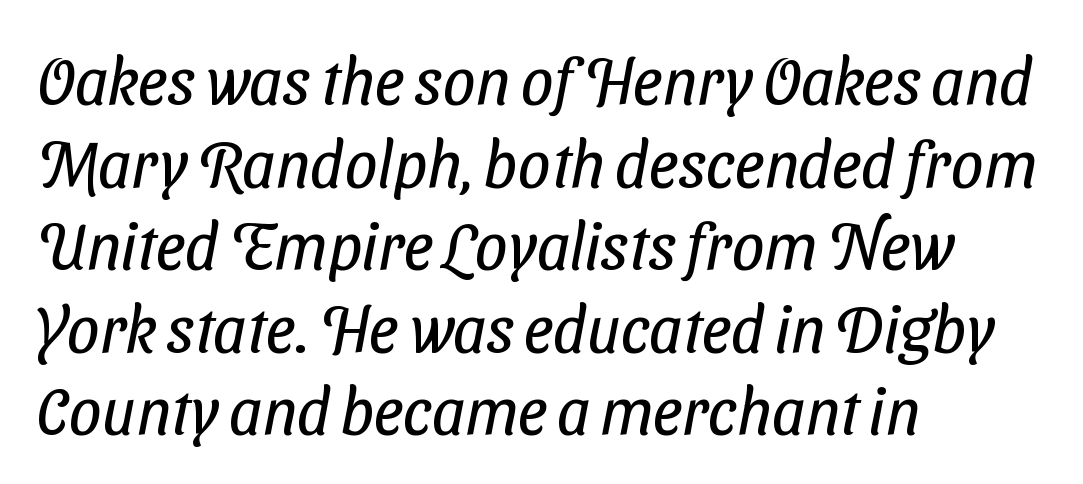
Q: Is the text bold? A: No.
Q: Is the typeface a serif or a sans-serif typeface? A: Sans-serif.
Q: Is the text underlined? A: No.
Q: How is the paragraph aligned? A: Left-aligned.
Q: Is the spacing between letters normal or unusually wide? A: Normal.
Q: Is the spacing between lines tight, normal or loose? A: Normal.
Q: Width (condensed, normal, or wide)? A: Condensed.
Q: Stroke contrast? A: Low.
Q: x-height? A: Medium.
Q: Monospaced? A: No.
